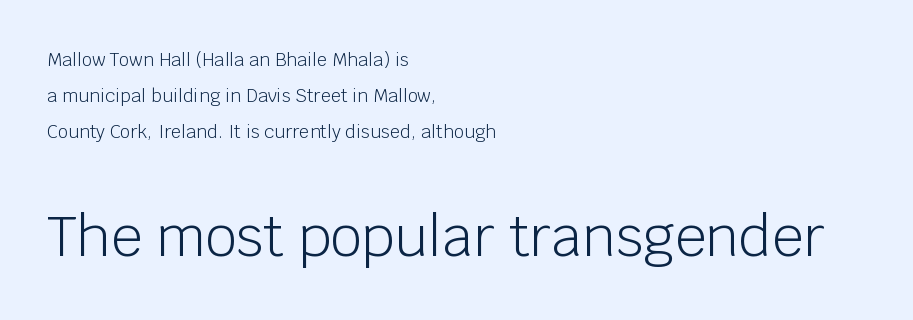
Q: Is the text bold? A: No.
Q: Is the text italic (slanted)? A: No, it is upright.
Q: Is the typeface a serif or a sans-serif typeface? A: Sans-serif.
Q: Is the text underlined? A: No.
Q: How is the paragraph aligned? A: Left-aligned.
Q: Is the spacing between letters normal or unusually wide? A: Normal.
Q: Is the spacing between lines tight, normal or loose? A: Loose.
Q: Which block of text is set in a larger size, the first (top) or the second (bottom)? A: The second (bottom) one.
Q: Width (condensed, normal, or wide)? A: Normal.
Q: Stroke contrast? A: Low.
Q: x-height? A: Large.
Q: Monospaced? A: No.
